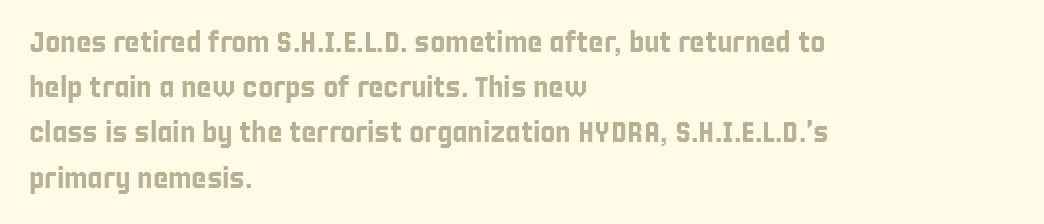
Q: Is the text italic (slanted)? A: No, it is upright.
Q: Is the text underlined? A: No.
Q: How is the paragraph aligned? A: Left-aligned.
Q: Is the spacing between letters normal or unusually wide? A: Normal.
Q: Is the spacing between lines tight, normal or loose? A: Normal.
Q: Width (condensed, normal, or wide)? A: Condensed.
Q: x-height? A: Large.
Q: Monospaced? A: No.
